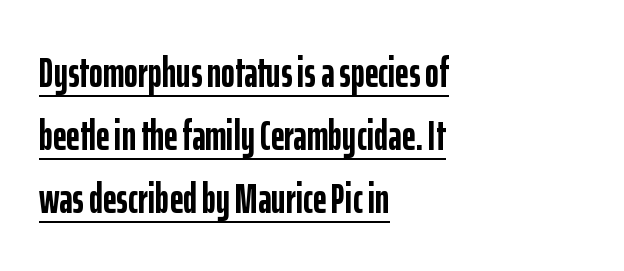
The image shows 42 px semibold, condensed sans-serif type, upright; set left-aligned, normal line spacing (1.5x), normal letter spacing, underlined; low stroke contrast and a medium x-height.
